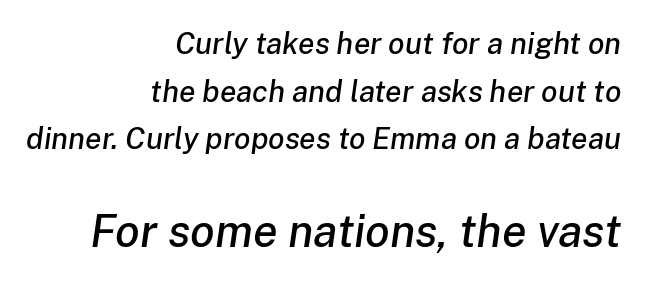
Q: Is the text italic (slanted)? A: Yes, it leans right by about 8 degrees.
Q: Is the text underlined? A: No.
Q: How is the paragraph aligned? A: Right-aligned.
Q: Is the spacing between letters normal or unusually wide? A: Normal.
Q: Is the spacing between lines tight, normal or loose? A: Normal.
Q: Which block of text is set in a larger size, the first (top) or the second (bottom)? A: The second (bottom) one.
Q: Width (condensed, normal, or wide)? A: Normal.
Q: Stroke contrast? A: Low.
Q: x-height? A: Medium.
Q: Monospaced? A: No.
